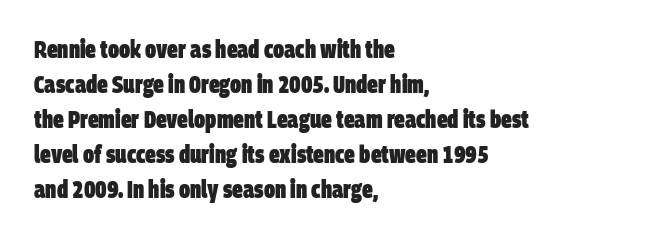
Q: Is the text bold? A: Yes.
Q: Is the text underlined? A: No.
Q: How is the paragraph aligned? A: Left-aligned.
Q: Is the spacing between letters normal or unusually wide? A: Normal.
Q: Is the spacing between lines tight, normal or loose? A: Normal.
